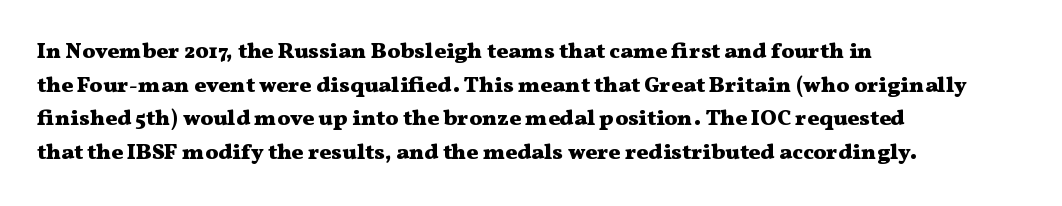
Q: Is the text bold? A: Yes.
Q: Is the text italic (slanted)? A: No, it is upright.
Q: Is the text underlined? A: No.
Q: How is the paragraph aligned? A: Left-aligned.
Q: Is the spacing between letters normal or unusually wide? A: Normal.
Q: Is the spacing between lines tight, normal or loose? A: Normal.
